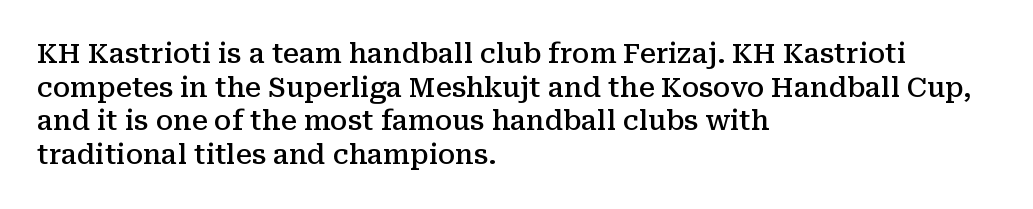
The image shows 27 px text type, upright; set left-aligned, normal line spacing (1.25x), normal letter spacing, not underlined.
